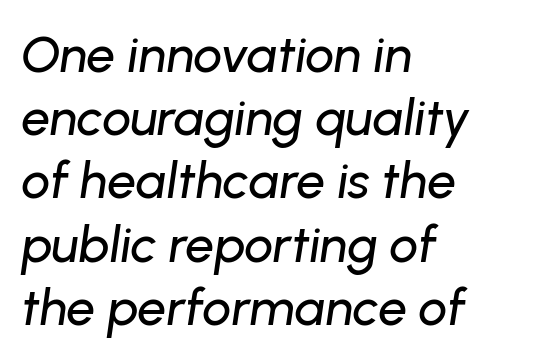
Q: Is the text italic (slanted)? A: Yes, it leans right by about 8 degrees.
Q: Is the text underlined? A: No.
Q: How is the paragraph aligned? A: Left-aligned.
Q: Is the spacing between letters normal or unusually wide? A: Normal.
Q: Width (condensed, normal, or wide)? A: Normal.
Q: Stroke contrast? A: Low.
Q: x-height? A: Medium.
Q: Monospaced? A: No.
